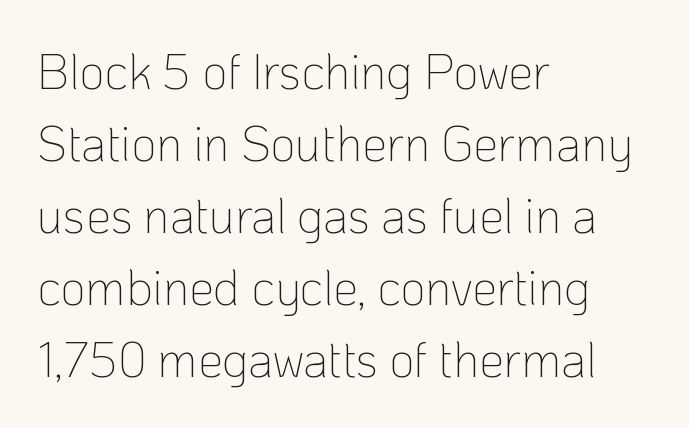
These lines are rendered in a variable-pitch font. The leading is moderate, giving the passage an even texture. No letter is thick-stroked: the sample isn't bold. Does the copy run flush right? No — it runs flush left. These lines keep a tight, regular rhythm from letter to letter. Nothing sits at the stroke ends, so this counts as sans-serif.
